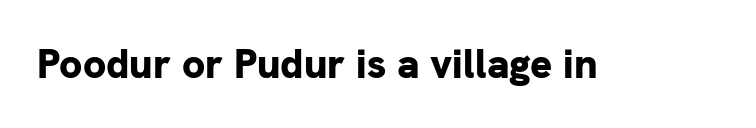
Q: Is the text bold? A: Yes.
Q: Is the text italic (slanted)? A: No, it is upright.
Q: Is the typeface a serif or a sans-serif typeface? A: Sans-serif.
Q: Is the text underlined? A: No.
Q: Is the spacing between letters normal or unusually wide? A: Normal.
Q: Width (condensed, normal, or wide)? A: Normal.
Q: Stroke contrast? A: Low.
Q: x-height? A: Medium.
Q: Monospaced? A: No.
